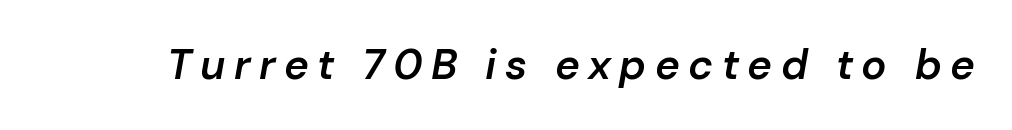
Q: Is the text bold? A: Semi-bold.
Q: Is the text italic (slanted)? A: Yes, it leans right by about 10 degrees.
Q: Is the text underlined? A: No.
Q: Is the spacing between letters normal or unusually wide? A: Unusually wide.
Q: Width (condensed, normal, or wide)? A: Normal.
Q: Stroke contrast? A: Low.
Q: x-height? A: Medium.
Q: Monospaced? A: No.
